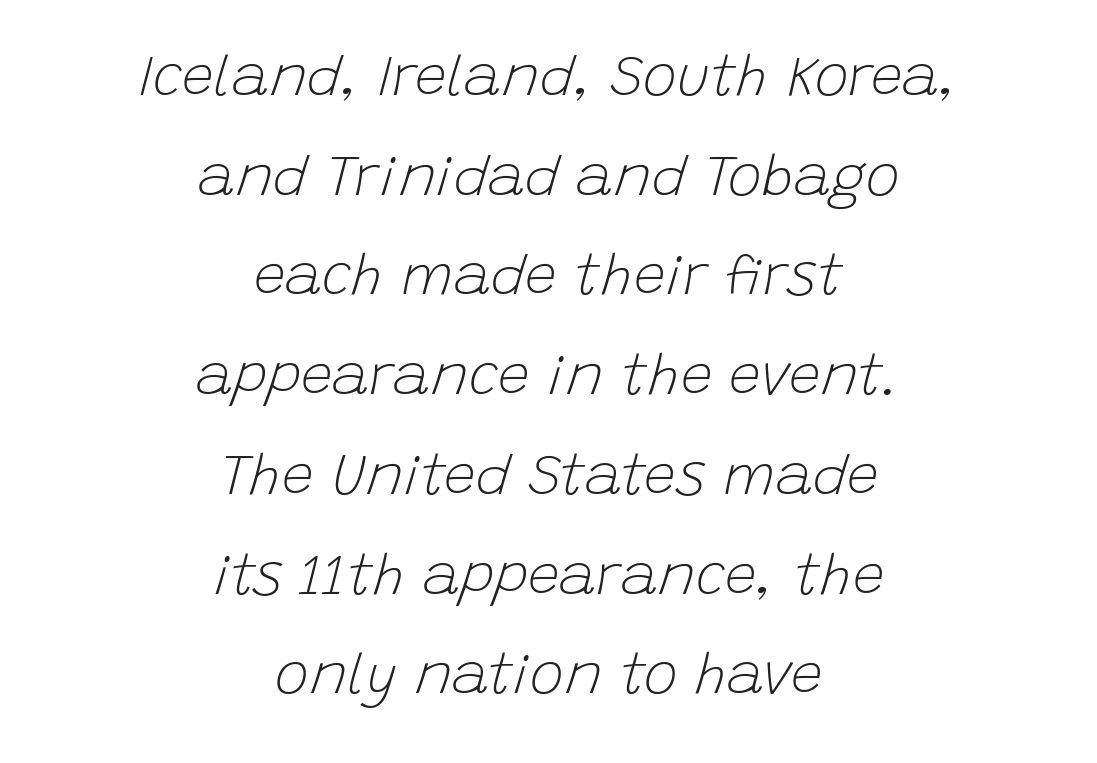
The image shows 57 px light type, italic (leaning right); set centered, line spacing 1.75x, normal letter spacing, not underlined; low stroke contrast and a large x-height.
